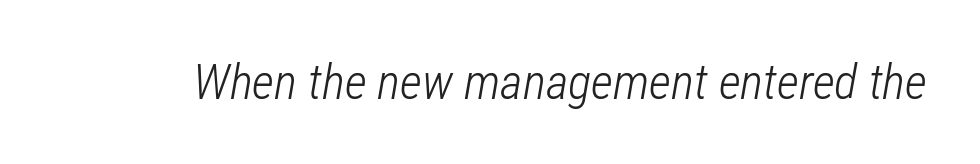
Lines of text with bare space underneath. A light-to-regular cut is what we see here. Is the letter spacing exaggerated? No — it looks like the ordinary default. Do the characters align in a grid? No, the font is proportional.
